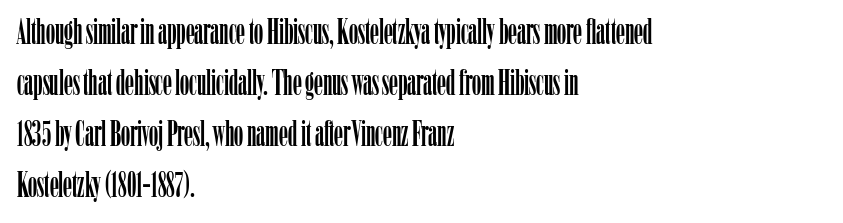
Q: Is the text italic (slanted)? A: No, it is upright.
Q: Is the typeface a serif or a sans-serif typeface? A: Serif.
Q: Is the text underlined? A: No.
Q: How is the paragraph aligned? A: Left-aligned.
Q: Is the spacing between letters normal or unusually wide? A: Normal.
Q: Is the spacing between lines tight, normal or loose? A: Normal.
Q: Width (condensed, normal, or wide)? A: Condensed.
Q: Stroke contrast? A: Low.
Q: x-height? A: Medium.
Q: Monospaced? A: No.
